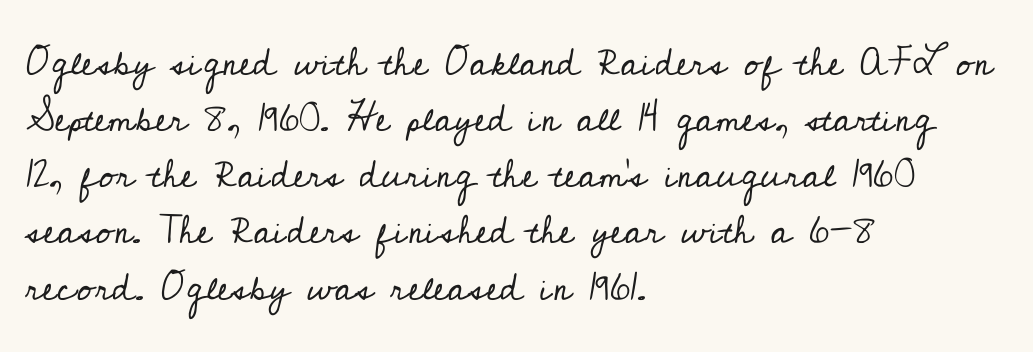
Do the characters align in a grid? No, the font is proportional. The space beneath each line is pristine and unruled. Here the glyphs are tracked normally, forming tight word shapes. I'd call this a serif setting — the letters wear small feet.
